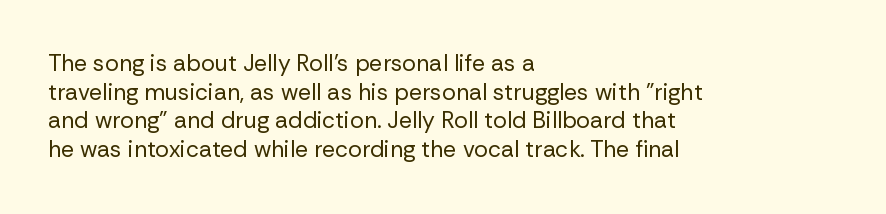
The lines sit at an ordinary, default distance from one another. The text block is weighted toward the left margin, trailing off unevenly rightward. Tracking value appears to be zero — textbook default spacing. Has an underline been added? It has not. Stroke mass is kept to a normal reading level or below.
